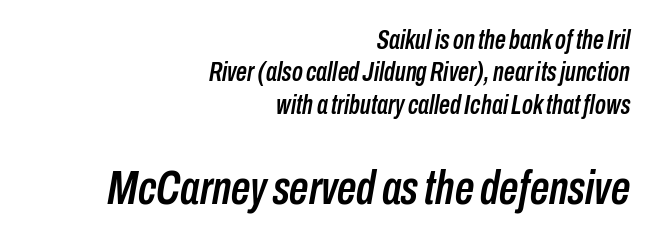
The image shows 48 px condensed type, italic (leaning right); set right-aligned, line spacing 1.2x, normal letter spacing, not underlined; the second (bottom) block is 1.78x larger; low stroke contrast and a medium x-height.
